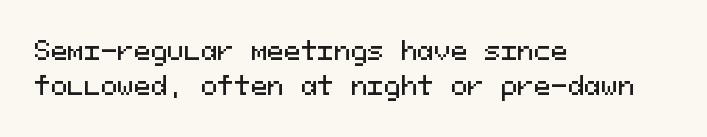
The image shows 25 px text type, upright; set left-aligned, normal line spacing (1.42x), normal letter spacing, not underlined.
